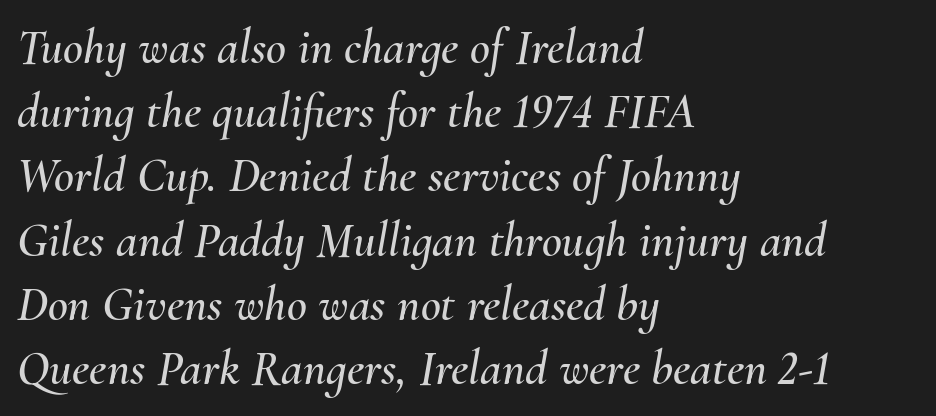
Q: Is the text italic (slanted)? A: Yes, it leans right by about 10 degrees.
Q: Is the text underlined? A: No.
Q: How is the paragraph aligned? A: Left-aligned.
Q: Is the spacing between letters normal or unusually wide? A: Normal.
Q: Is the spacing between lines tight, normal or loose? A: Normal.
Q: Width (condensed, normal, or wide)? A: Normal.
Q: Stroke contrast? A: Medium.
Q: x-height? A: Small.
Q: Monospaced? A: No.
